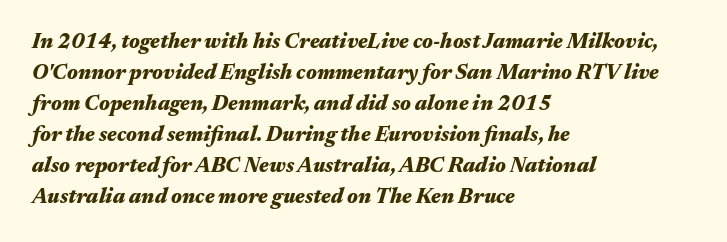
{"italic": "yes", "lean": "right", "slant_degrees": 17, "bold": "yes", "underline": "no", "align": "left", "line_spacing": "normal", "line_spacing_ratio": 1.48, "letter_spacing": "normal", "letter_spacing_em": 0.0, "glyph_px": 21}
